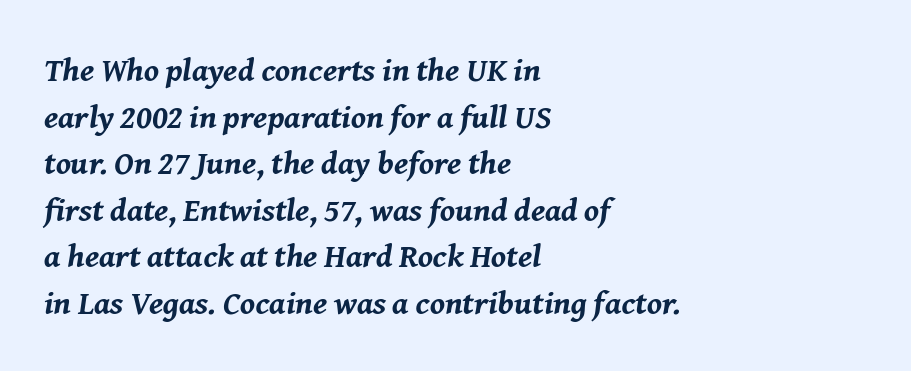
{"italic": "yes", "lean": "right", "slant_degrees": 8, "bold": "yes", "weight": "bold", "width": "normal", "stroke_contrast": "medium", "x_height": "medium", "monospaced": "no", "underline": "no", "align": "left", "line_spacing": "normal", "line_spacing_ratio": 1.41, "letter_spacing": "normal", "letter_spacing_em": 0.0, "glyph_px": 33}
